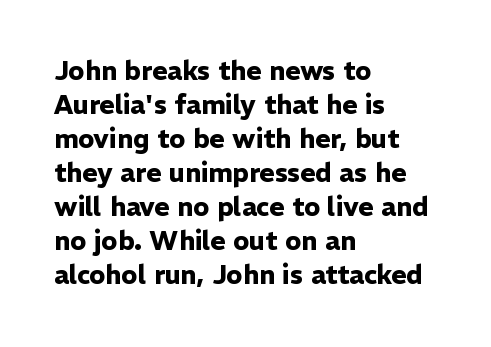
Q: Is the text bold? A: Yes.
Q: Is the text italic (slanted)? A: No, it is upright.
Q: Is the text underlined? A: No.
Q: How is the paragraph aligned? A: Left-aligned.
Q: Is the spacing between letters normal or unusually wide? A: Normal.
Q: Is the spacing between lines tight, normal or loose? A: Normal.
